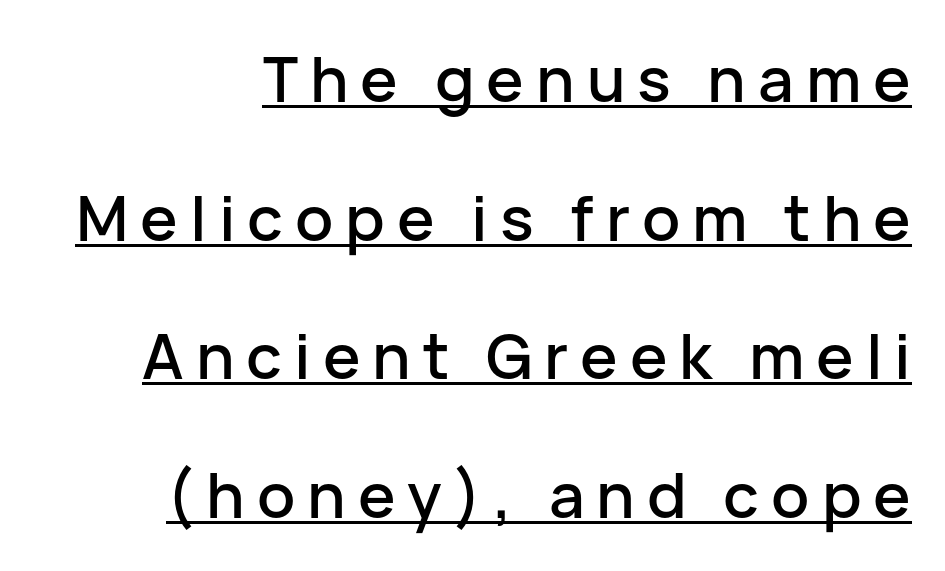
You could not count columns in this text — the font is proportionally spaced. If you drew a ruler down the right edge, every line would touch it. A roman cut, with each character standing at attention. These lines stand farther apart than default settings would place them.
